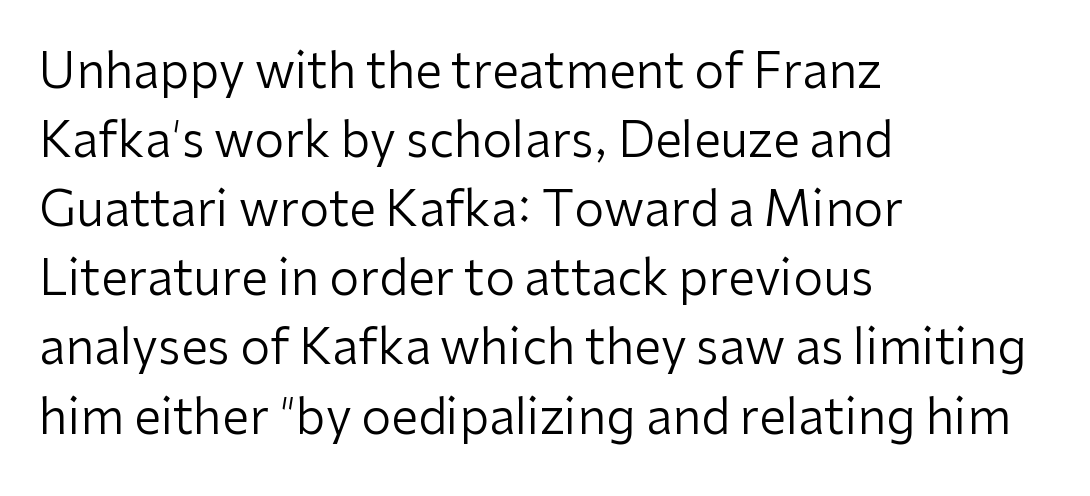
Q: Is the text bold? A: No.
Q: Is the text italic (slanted)? A: No, it is upright.
Q: Is the typeface a serif or a sans-serif typeface? A: Sans-serif.
Q: Is the text underlined? A: No.
Q: How is the paragraph aligned? A: Left-aligned.
Q: Is the spacing between letters normal or unusually wide? A: Normal.
Q: Is the spacing between lines tight, normal or loose? A: Normal.
Q: Width (condensed, normal, or wide)? A: Normal.
Q: Stroke contrast? A: Low.
Q: x-height? A: Medium.
Q: Monospaced? A: No.
